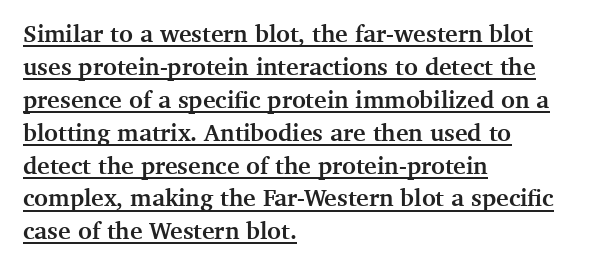
Q: Is the text bold? A: Yes.
Q: Is the text italic (slanted)? A: No, it is upright.
Q: Is the text underlined? A: Yes.
Q: How is the paragraph aligned? A: Left-aligned.
Q: Is the spacing between letters normal or unusually wide? A: Normal.
Q: Is the spacing between lines tight, normal or loose? A: Normal.
